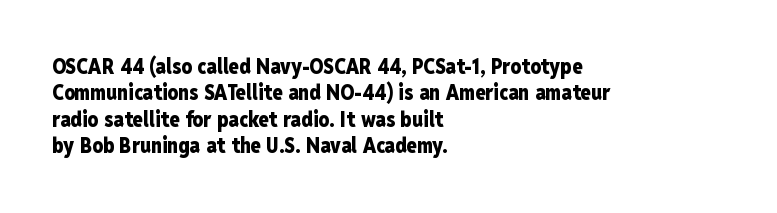
What weight is shown? A full bold with thick strokes. The lettering holds an erect, upright posture throughout. Plain, unruled lines of type. The rendering keeps characters at their native spacing. Leading: standard.
